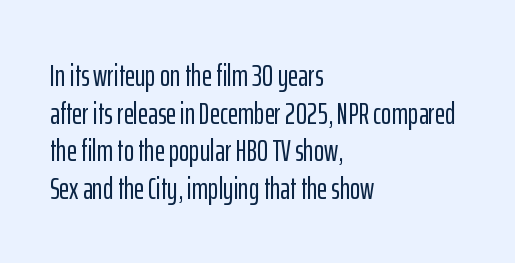
The image shows 31 px condensed sans-serif type, upright; set left-aligned, line spacing 1.21x, normal letter spacing, not underlined; low stroke contrast and a medium x-height.
